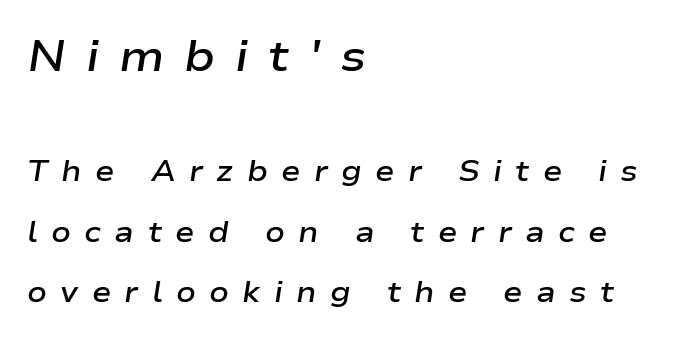
{"italic": "yes", "lean": "right", "slant_degrees": 9, "bold": "semi", "weight": "semibold", "width": "wide", "stroke_contrast": "low", "x_height": "medium", "monospaced": "no", "underline": "no", "align": "left", "line_spacing": "loose", "line_spacing_ratio": 2.09, "letter_spacing": "wide", "letter_spacing_em": 0.46, "larger_block": "first", "size_ratio": 1.48, "glyph_px": 43}
